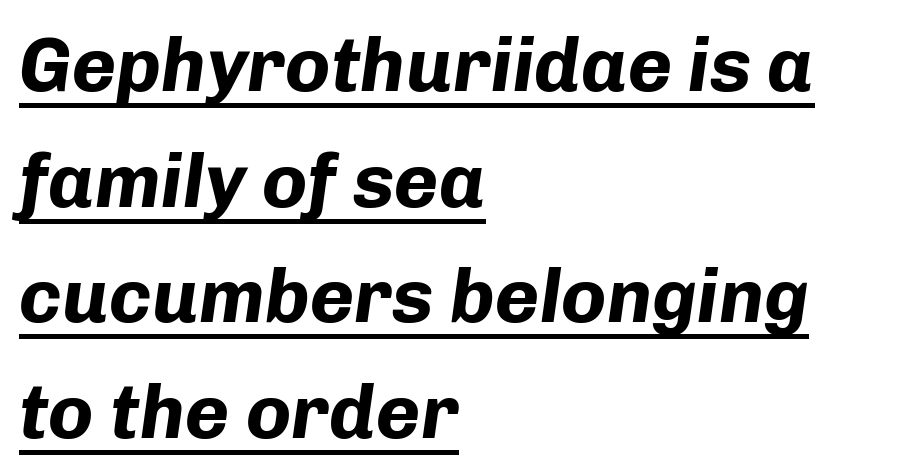
{"italic": "yes", "lean": "right", "slant_degrees": 8, "bold": "yes", "weight": "bold", "width": "normal", "stroke_contrast": "low", "x_height": "medium", "monospaced": "no", "underline": "yes", "align": "left", "line_spacing": "normal", "line_spacing_ratio": 1.52, "letter_spacing": "normal", "letter_spacing_em": 0.0, "glyph_px": 76}
